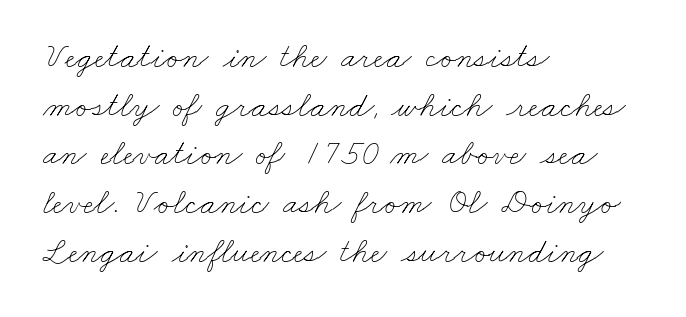
{"bold": "no", "weight": "thin", "width": "wide", "stroke_contrast": "low", "x_height": "small", "monospaced": "no", "underline": "no", "align": "left", "line_spacing": "normal", "line_spacing_ratio": 1.39, "letter_spacing": "normal", "letter_spacing_em": 0.0, "glyph_px": 35}
